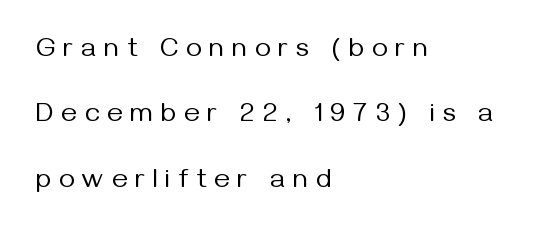
No chunkiness to these letters — they're not bold. The zone under the glyphs is completely vacant. Words appear elongated and porous because spacing is wide. In terms of leading, this rendering errs on the spacious side.
